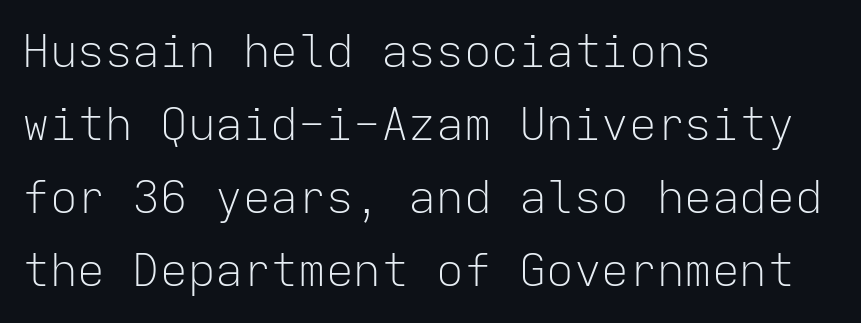
{"serif": "no", "italic": "no", "bold": "no", "weight": "light", "width": "normal", "stroke_contrast": "low", "x_height": "medium", "monospaced": "yes", "underline": "no", "align": "left", "line_spacing": "normal", "line_spacing_ratio": 1.59, "letter_spacing": "normal", "letter_spacing_em": 0.0, "glyph_px": 46}
